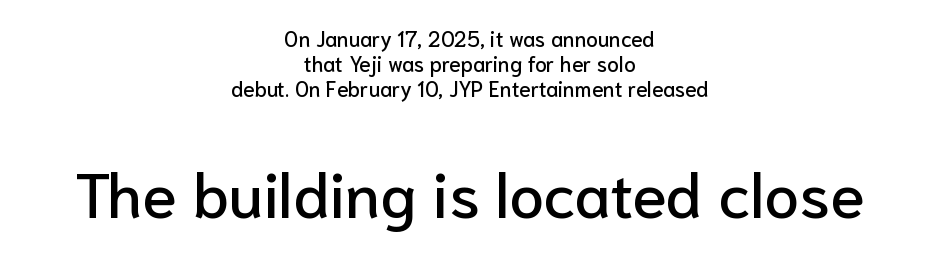
Character size in the trailing block exceeds that of the leading block. Classification — sans serif. Each row of text sits above clean, open space. These lines were composed using upright roman letters. The text block is weighted toward neither margin, spreading evenly from the middle.
